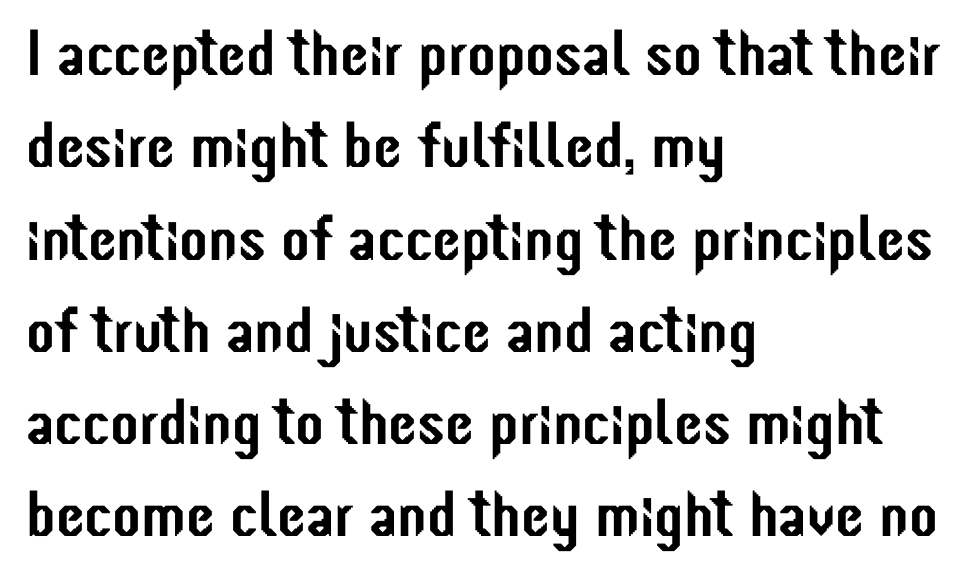
The image shows 65 px condensed sans-serif type, upright; set left-aligned, normal line spacing (1.42x), normal letter spacing, not underlined; low stroke contrast and a medium x-height.
